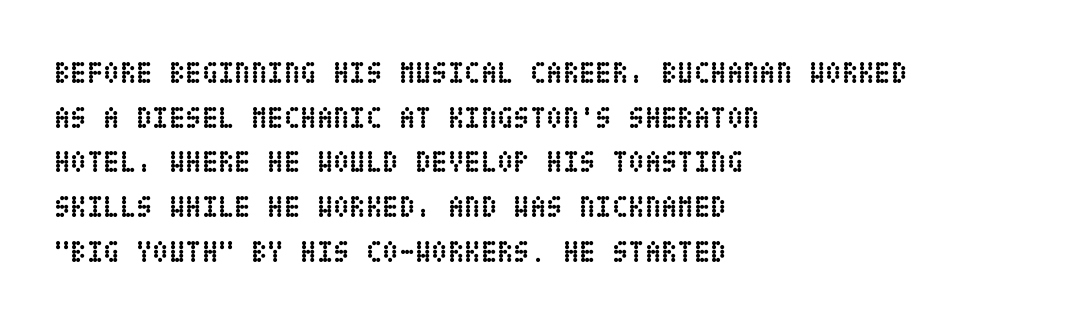
The image shows 30 px semibold, condensed type, upright; set left-aligned, normal line spacing (1.49x), normal letter spacing, not underlined; low stroke contrast and a large x-height.
